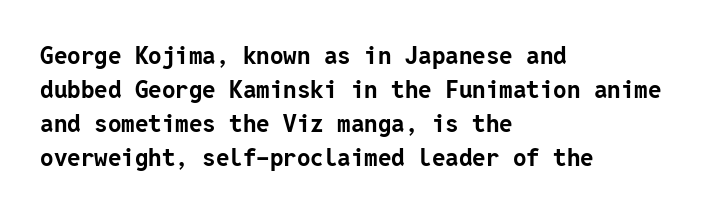
{"italic": "no", "bold": "yes", "underline": "no", "align": "left", "line_spacing": "normal", "line_spacing_ratio": 1.42, "letter_spacing": "normal", "letter_spacing_em": 0.0, "glyph_px": 24}
